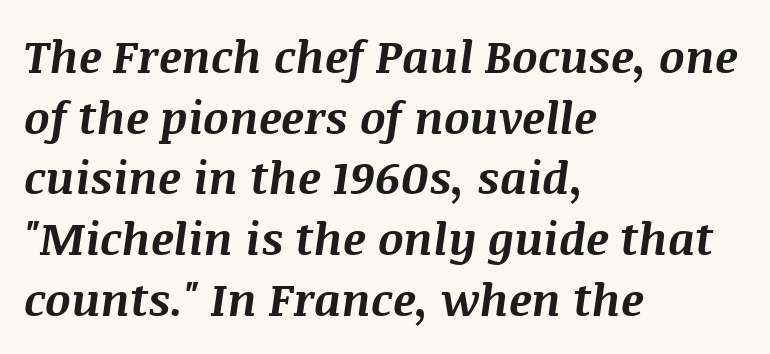
If you measured baseline to baseline, you'd find a middling distance. Do the characters align in a grid? No, the font is proportional. The passage shown has conventional tracking throughout. Rendered with sloped, italic letterforms. Look at the stroke-to-counter ratio: heavy, a bold.
